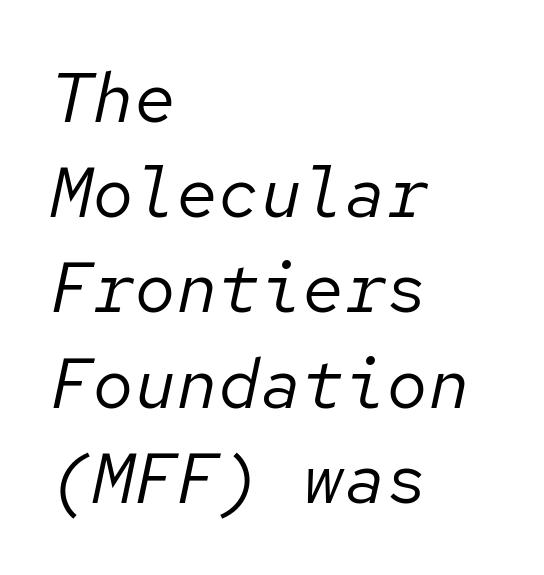
The text carries the slant typical of an italic or oblique font. Glyph-to-glyph distance matches everyday printed text. The letters march in equal steps, a hallmark of fixed-pitch type. The weight tops out at a normal text grade. Notice how the passage keeps a crisp vertical edge on the left only.
